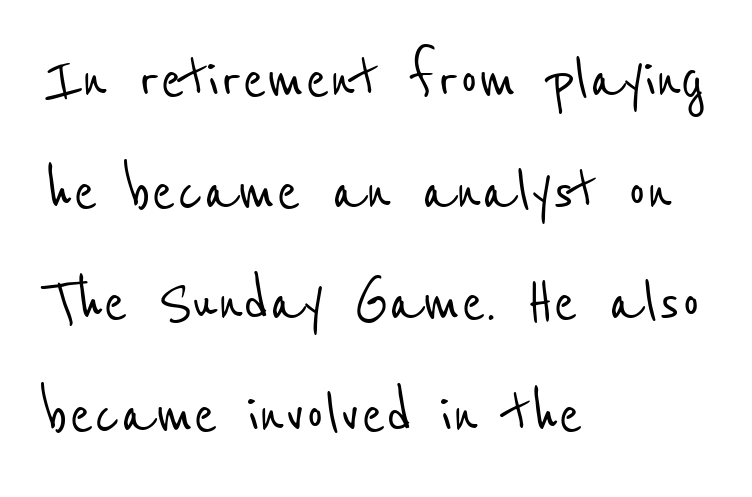
The leading is moderate, giving the passage an even texture. You can tell from the bare stems that sans-serif type was used. Here the designer chose a conventional face with non-uniform glyph widths. Reading down the block, your eye returns to a fixed left position each line. This rendering features lettering with no underline.
